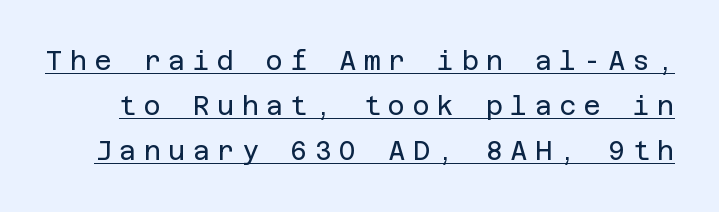
Tracking value appears strongly positive — letters spread wide. These glyphs show unthickened strokes, regular width or finer. Looks like someone drew a line under every word here. The lettering stays uniformly vertical, giving the passage a roman look.
